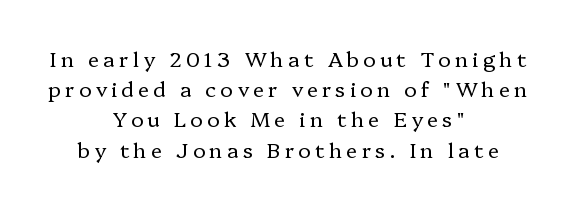
Q: Is the text bold? A: No.
Q: Is the text italic (slanted)? A: No, it is upright.
Q: Is the text underlined? A: No.
Q: How is the paragraph aligned? A: Centered.
Q: Is the spacing between letters normal or unusually wide? A: Unusually wide.
Q: Is the spacing between lines tight, normal or loose? A: Normal.
